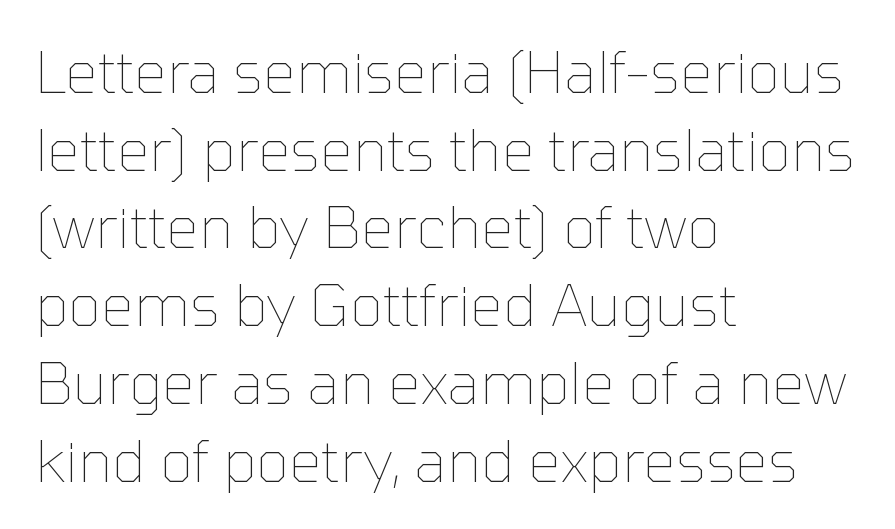
Q: Is the text bold? A: No.
Q: Is the text italic (slanted)? A: No, it is upright.
Q: Is the text underlined? A: No.
Q: How is the paragraph aligned? A: Left-aligned.
Q: Is the spacing between letters normal or unusually wide? A: Normal.
Q: Is the spacing between lines tight, normal or loose? A: Normal.
Q: Width (condensed, normal, or wide)? A: Normal.
Q: Stroke contrast? A: Low.
Q: x-height? A: Medium.
Q: Monospaced? A: No.
